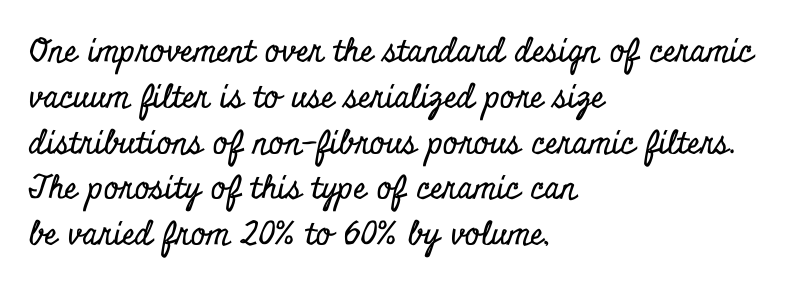
Q: Is the text italic (slanted)? A: Yes.
Q: Is the typeface a serif or a sans-serif typeface? A: Serif.
Q: Is the text underlined? A: No.
Q: How is the paragraph aligned? A: Left-aligned.
Q: Is the spacing between letters normal or unusually wide? A: Normal.
Q: Is the spacing between lines tight, normal or loose? A: Normal.
Q: Width (condensed, normal, or wide)? A: Condensed.
Q: Stroke contrast? A: Low.
Q: x-height? A: Small.
Q: Monospaced? A: No.
